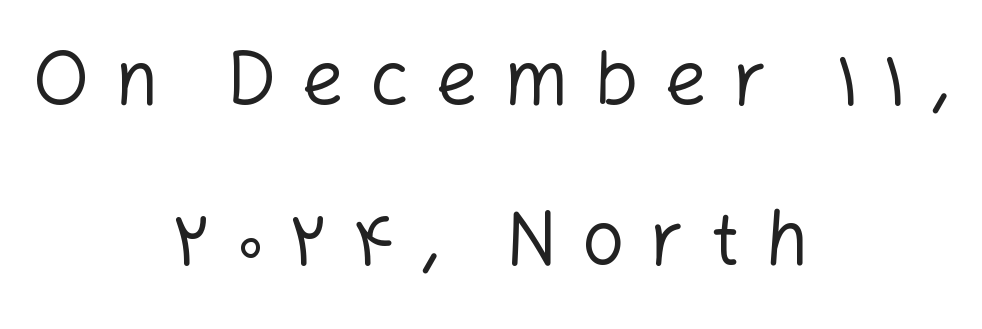
Each stroke keeps to a modest, everyday thickness or less. The rendering positions every line midway between the sides. What stands out about the letter spacing? Its width — letters are far apart. Font category for this specimen: sans-serif.
